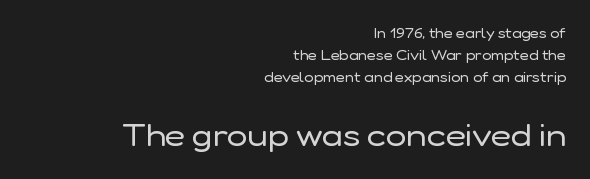
Q: Is the text bold? A: No.
Q: Is the text italic (slanted)? A: No, it is upright.
Q: Is the typeface a serif or a sans-serif typeface? A: Sans-serif.
Q: Is the text underlined? A: No.
Q: How is the paragraph aligned? A: Right-aligned.
Q: Is the spacing between letters normal or unusually wide? A: Normal.
Q: Is the spacing between lines tight, normal or loose? A: Normal.
Q: Which block of text is set in a larger size, the first (top) or the second (bottom)? A: The second (bottom) one.
Q: Width (condensed, normal, or wide)? A: Normal.
Q: Stroke contrast? A: Low.
Q: x-height? A: Medium.
Q: Monospaced? A: No.
